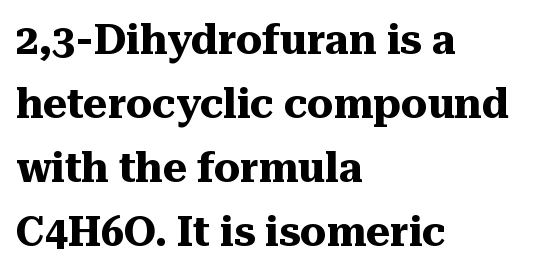
{"serif": "yes", "italic": "no", "bold": "yes", "weight": "heavy", "width": "normal", "stroke_contrast": "medium", "x_height": "medium", "monospaced": "no", "underline": "no", "align": "left", "line_spacing": "normal", "line_spacing_ratio": 1.56, "letter_spacing": "normal", "letter_spacing_em": 0.0, "glyph_px": 41}
